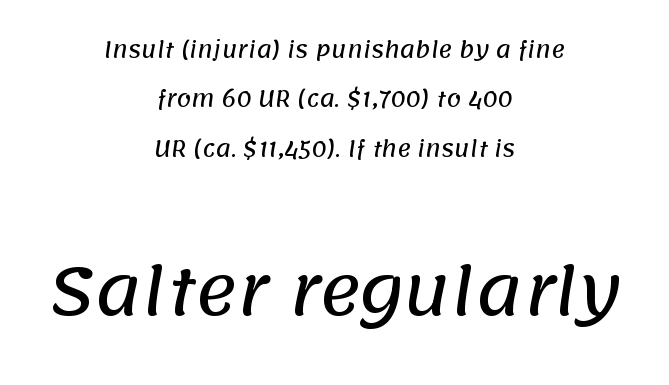
Both edges are ragged and mirror each other, which tells us the setting is centered. A typesetter would label this face a sans. A typesetter would call this proportional, since set widths differ per character. Leading is clearly above the norm, producing a sparse column.
